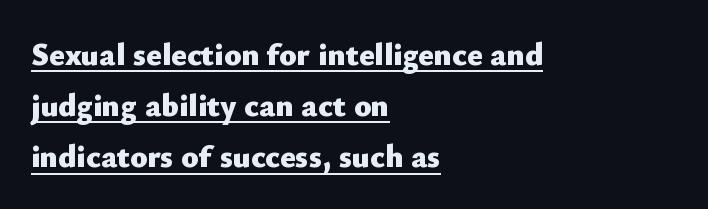
{"serif": "no", "italic": "no", "bold": "yes", "weight": "heavy", "width": "normal", "stroke_contrast": "low", "x_height": "small", "monospaced": "no", "underline": "yes", "align": "left", "line_spacing": "normal", "line_spacing_ratio": 1.6, "letter_spacing": "normal", "letter_spacing_em": 0.0, "glyph_px": 32}
